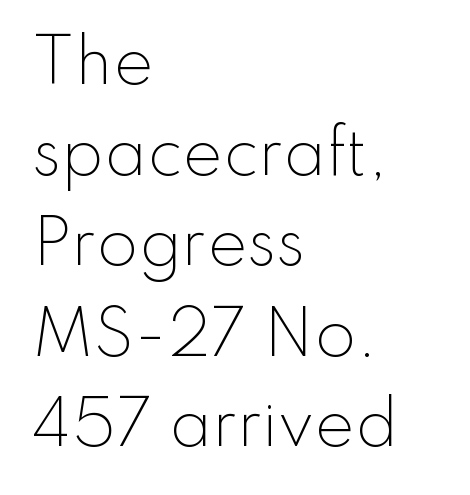
{"serif": "no", "italic": "no", "bold": "no", "weight": "light", "width": "normal", "stroke_contrast": "low", "x_height": "small", "monospaced": "no", "underline": "no", "align": "left", "line_spacing": "normal", "line_spacing_ratio": 1.51, "letter_spacing": "normal", "letter_spacing_em": 0.0, "glyph_px": 60}
